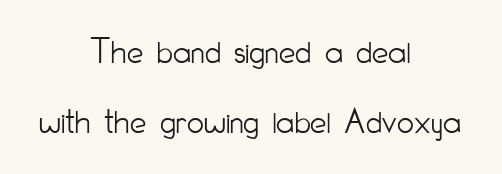
The image shows 37 px light, condensed sans-serif type, upright; set centered, line spacing 1.89x, normal letter spacing, not underlined; low stroke contrast and a small x-height.
